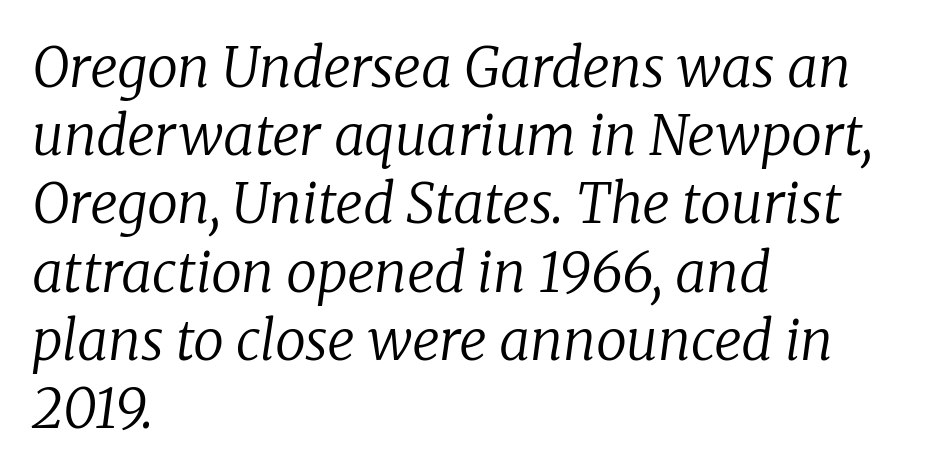
Q: Is the text bold? A: No.
Q: Is the text italic (slanted)? A: Yes, it leans right by about 8 degrees.
Q: Is the typeface a serif or a sans-serif typeface? A: Serif.
Q: Is the text underlined? A: No.
Q: How is the paragraph aligned? A: Left-aligned.
Q: Is the spacing between letters normal or unusually wide? A: Normal.
Q: Width (condensed, normal, or wide)? A: Normal.
Q: Stroke contrast? A: Low.
Q: x-height? A: Medium.
Q: Monospaced? A: No.
